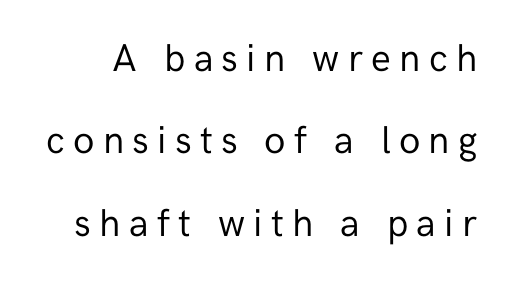
Q: Is the text bold? A: No.
Q: Is the text italic (slanted)? A: No, it is upright.
Q: Is the typeface a serif or a sans-serif typeface? A: Sans-serif.
Q: Is the text underlined? A: No.
Q: Is the spacing between letters normal or unusually wide? A: Unusually wide.
Q: Is the spacing between lines tight, normal or loose? A: Loose.
Q: Width (condensed, normal, or wide)? A: Normal.
Q: Stroke contrast? A: Low.
Q: x-height? A: Medium.
Q: Monospaced? A: No.
